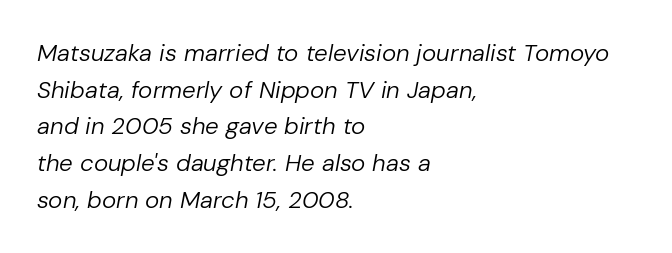
Q: Is the text bold? A: No.
Q: Is the text italic (slanted)? A: Yes, it leans right by about 10 degrees.
Q: Is the text underlined? A: No.
Q: How is the paragraph aligned? A: Left-aligned.
Q: Is the spacing between letters normal or unusually wide? A: Normal.
Q: Is the spacing between lines tight, normal or loose? A: Normal.
